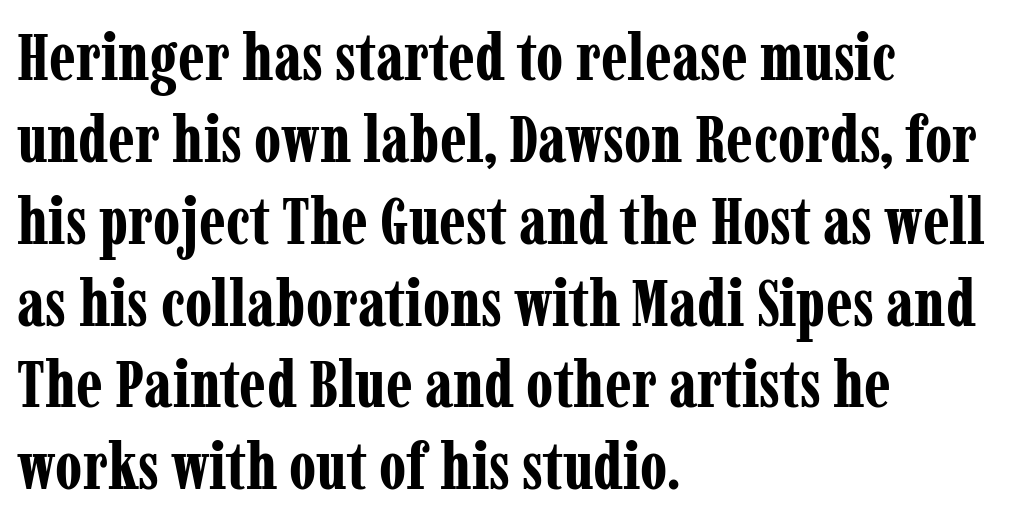
Q: Is the text bold? A: Yes.
Q: Is the text italic (slanted)? A: No, it is upright.
Q: Is the typeface a serif or a sans-serif typeface? A: Serif.
Q: Is the text underlined? A: No.
Q: How is the paragraph aligned? A: Left-aligned.
Q: Is the spacing between letters normal or unusually wide? A: Normal.
Q: Width (condensed, normal, or wide)? A: Condensed.
Q: Stroke contrast? A: Low.
Q: x-height? A: Medium.
Q: Monospaced? A: No.
